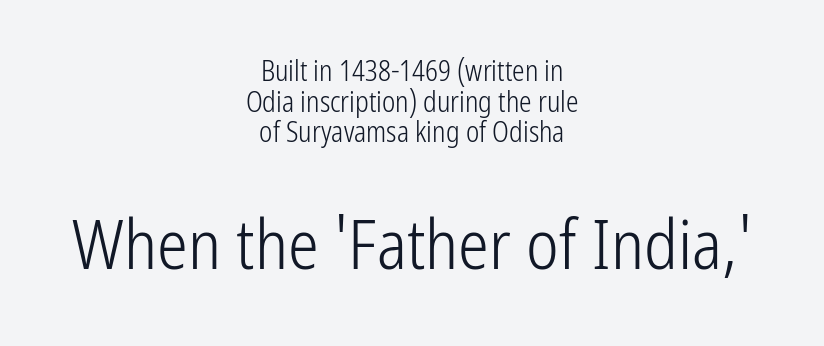
The image shows 69 px light, condensed sans-serif type, upright; set centered, tight line spacing (1.09x), normal letter spacing, not underlined; the second (bottom) block is 2.46x larger; low stroke contrast and a medium x-height.
